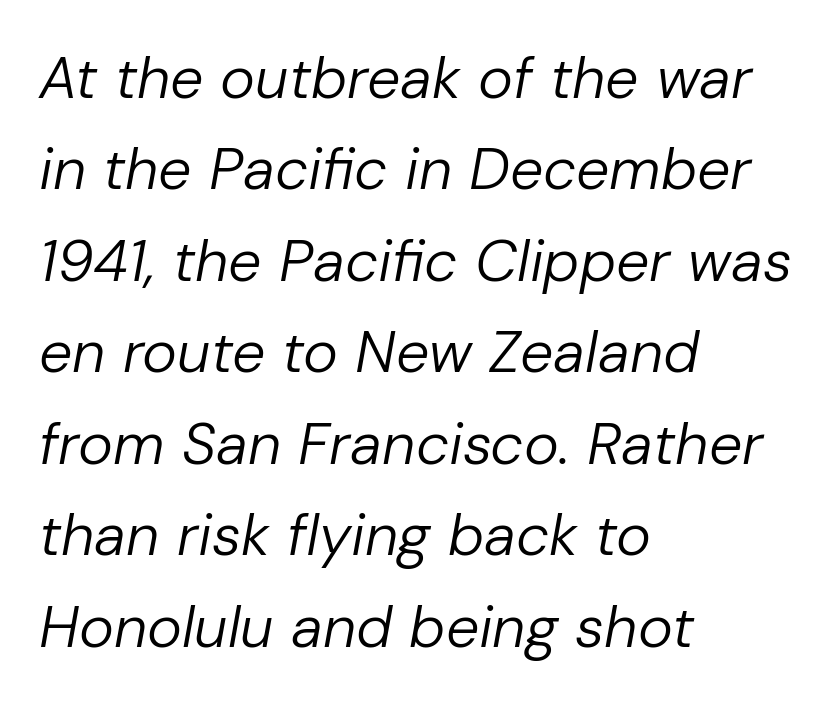
{"italic": "yes", "lean": "right", "slant_degrees": 10, "bold": "no", "weight": "regular", "width": "normal", "stroke_contrast": "low", "x_height": "medium", "monospaced": "no", "underline": "no", "align": "left", "line_spacing": "normal", "line_spacing_ratio": 1.55, "letter_spacing": "normal", "letter_spacing_em": 0.0, "glyph_px": 59}
